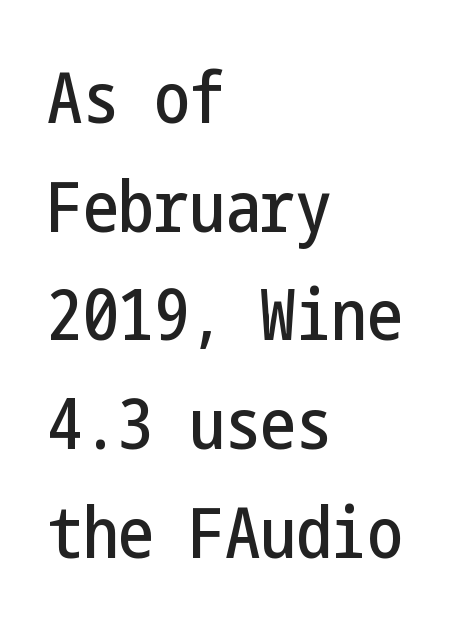
{"serif": "no", "italic": "no", "width": "condensed", "stroke_contrast": "low", "x_height": "medium", "underline": "no", "align": "left", "line_spacing": "normal", "line_spacing_ratio": 1.53, "letter_spacing": "normal", "letter_spacing_em": 0.0, "glyph_px": 71}
